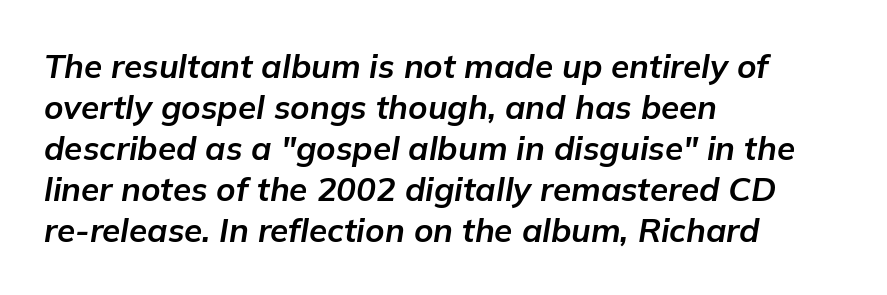
Layout note: lines flush left. A typesetter would call this zero additional tracking. You'd pick this weight for a headline — it's a proper bold. Would a proofreader flag this as italicized? Yes. Each row of text sits above clean, open space.
